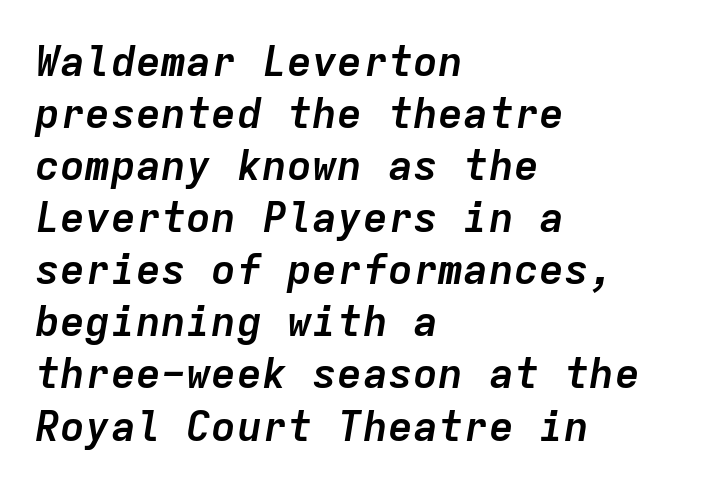
{"italic": "yes", "lean": "right", "slant_degrees": 9, "bold": "yes", "weight": "semibold", "width": "normal", "stroke_contrast": "low", "x_height": "medium", "monospaced": "yes", "underline": "no", "align": "left", "line_spacing_ratio": 1.24, "letter_spacing": "normal", "letter_spacing_em": 0.0, "glyph_px": 42}
